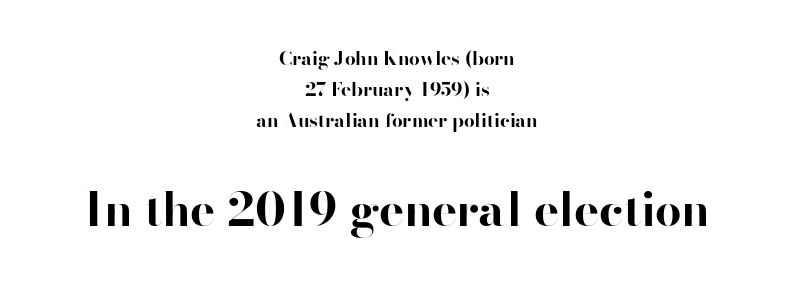
Q: Is the text bold? A: Yes.
Q: Is the text italic (slanted)? A: No, it is upright.
Q: Is the typeface a serif or a sans-serif typeface? A: Sans-serif.
Q: Is the text underlined? A: No.
Q: How is the paragraph aligned? A: Centered.
Q: Is the spacing between letters normal or unusually wide? A: Normal.
Q: Is the spacing between lines tight, normal or loose? A: Normal.
Q: Which block of text is set in a larger size, the first (top) or the second (bottom)? A: The second (bottom) one.
Q: Width (condensed, normal, or wide)? A: Normal.
Q: Stroke contrast? A: High.
Q: x-height? A: Small.
Q: Monospaced? A: No.
